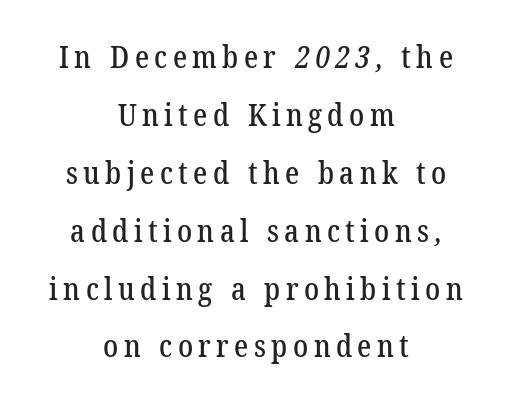
{"serif": "yes", "width": "normal", "stroke_contrast": "low", "x_height": "medium", "monospaced": "no", "underline": "no", "align": "center", "line_spacing": "loose", "line_spacing_ratio": 1.93, "glyph_px": 30}
